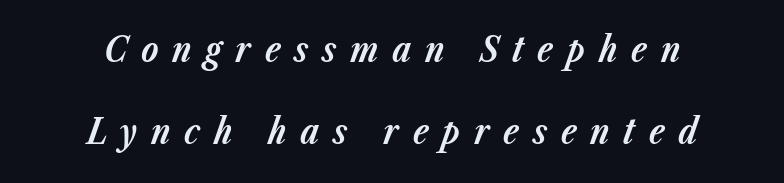
Loosely led — the rows are spread out. The tracking jumps out immediately: characters are airy and widely separated. This sample has the flowing, uneven cadence of proportional lettering. Letters rest on an invisible, unmarked baseline. You can tell it's italic because the verticals aren't actually vertical. Does the copy run flush right? No — it is centered line by line.
